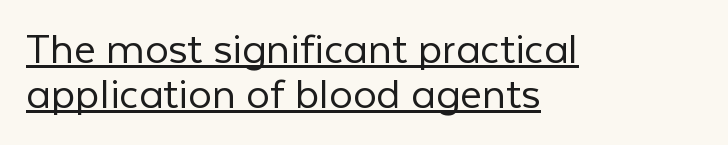
{"serif": "no", "italic": "no", "bold": "no", "weight": "light", "width": "normal", "stroke_contrast": "low", "x_height": "medium", "monospaced": "no", "underline": "yes", "align": "left", "line_spacing": "tight", "line_spacing_ratio": 0.95, "letter_spacing": "normal", "letter_spacing_em": 0.0, "glyph_px": 47}
